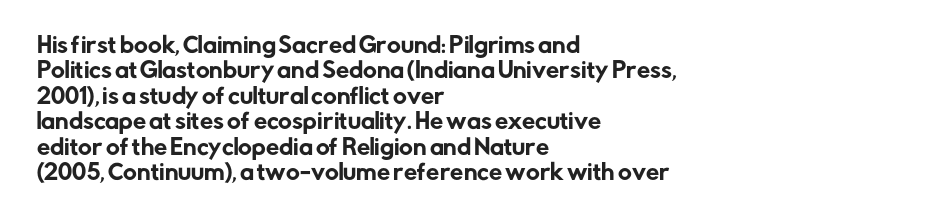
{"italic": "no", "underline": "no", "align": "left", "line_spacing_ratio": 1.21, "letter_spacing": "normal", "letter_spacing_em": 0.0, "glyph_px": 21}
